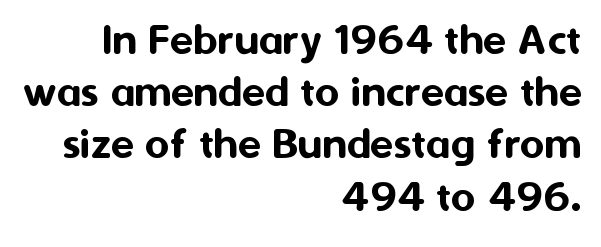
Nobody touched the tracking dial on this one. The lines are packed closely together with very little leading. You could not count columns in this text — the font is proportionally spaced. Check where the strokes stop: nothing finishes them off — pure sans.
